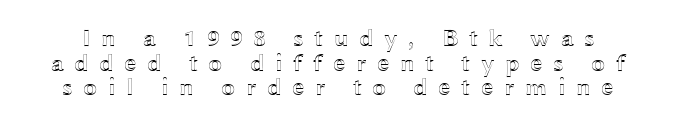
{"italic": "no", "underline": "no", "line_spacing": "tight", "line_spacing_ratio": 0.99, "letter_spacing": "wide", "letter_spacing_em": 0.42, "glyph_px": 25}
